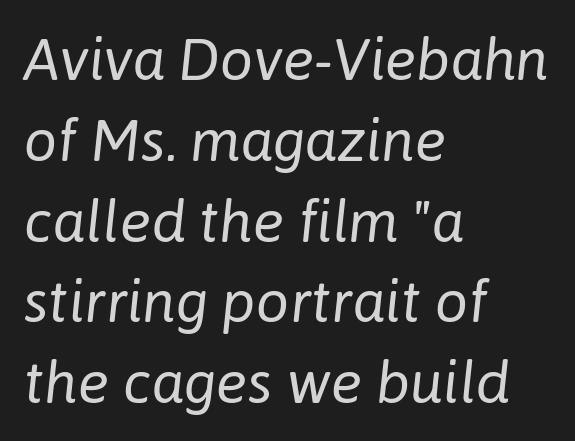
The image shows 59 px regular-weight type, italic (leaning right); set left-aligned, normal line spacing (1.37x), normal letter spacing, not underlined; low stroke contrast and a medium x-height.
